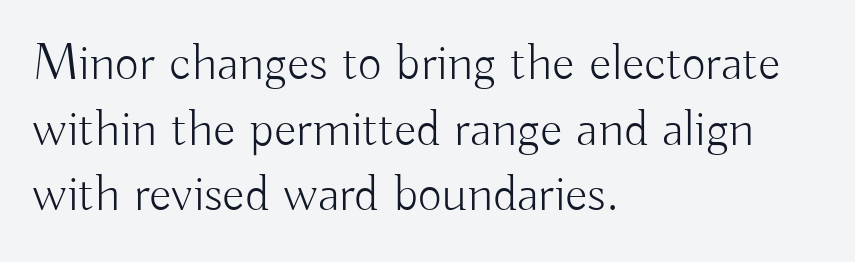
{"serif": "no", "italic": "no", "bold": "no", "weight": "light", "width": "normal", "stroke_contrast": "low", "x_height": "small", "monospaced": "no", "underline": "no", "align": "left", "line_spacing": "normal", "line_spacing_ratio": 1.26, "letter_spacing": "normal", "letter_spacing_em": 0.0, "glyph_px": 52}
